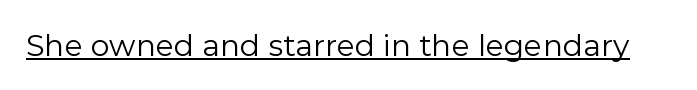
The image shows 30 px regular-weight sans-serif type, upright; set normal letter spacing, underlined; a medium x-height.
